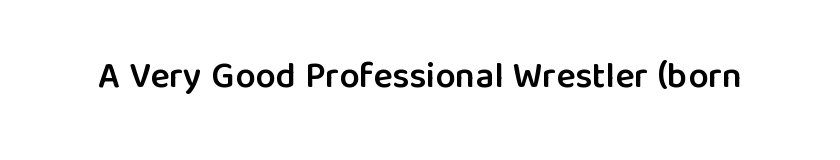
Decoration check: the copy has no underline. Posture: straight, roman, zero tilt. The passage shown is semibold, sitting just below true bold. Compared with typical body copy, the letter spacing here is the same. The face used here is proportionally spaced, like ordinary book or web type.
